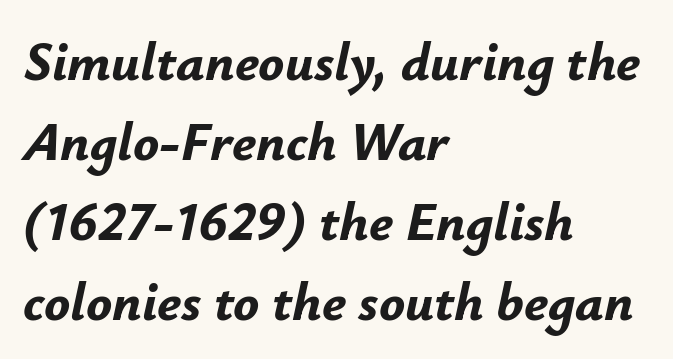
{"italic": "yes", "lean": "right", "slant_degrees": 12, "bold": "yes", "weight": "bold", "width": "normal", "stroke_contrast": "low", "x_height": "small", "monospaced": "no", "underline": "no", "align": "left", "line_spacing": "normal", "line_spacing_ratio": 1.48, "letter_spacing": "normal", "letter_spacing_em": 0.0, "glyph_px": 54}
